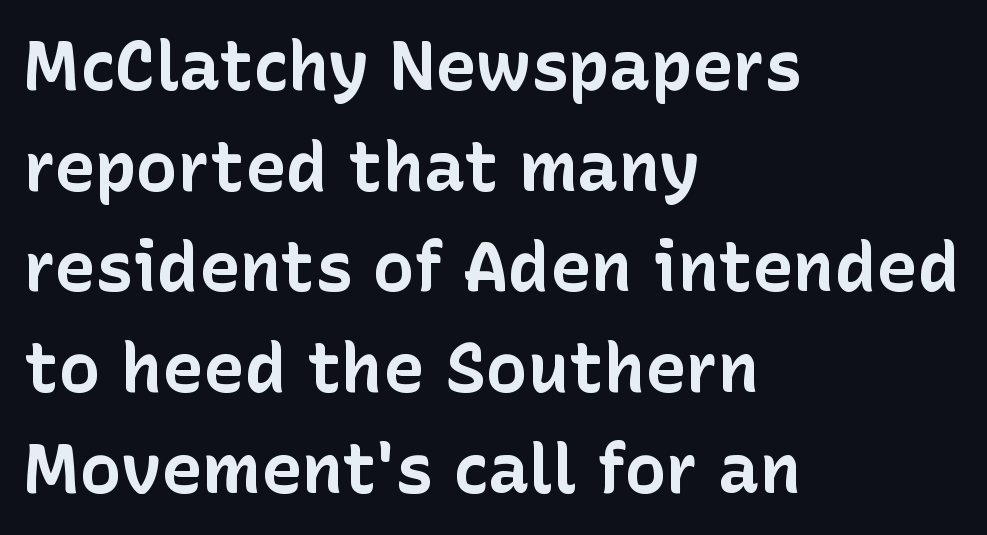
{"serif": "no", "italic": "no", "bold": "yes", "weight": "bold", "width": "normal", "stroke_contrast": "low", "x_height": "medium", "monospaced": "no", "underline": "no", "align": "left", "line_spacing": "normal", "line_spacing_ratio": 1.46, "letter_spacing": "normal", "letter_spacing_em": 0.0, "glyph_px": 69}
